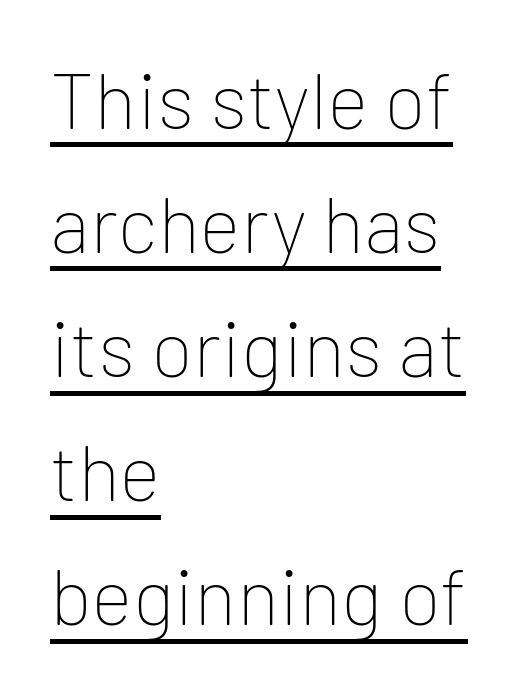
A typesetter would call this leading conventional body-copy spacing. Here the glyphs are tracked normally, forming tight word shapes. The specimen reads as upright at a glance. Each letter keeps its own natural width here, so spacing adapts to shape. A typographer would call this underscored text. This rendering uses left alignment, leaving the right contour irregular.
